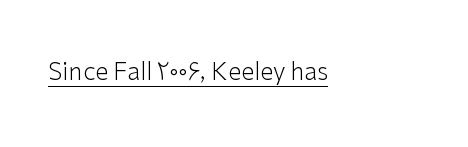
{"italic": "no", "bold": "no", "underline": "yes", "letter_spacing": "normal", "letter_spacing_em": 0.0, "glyph_px": 24}
